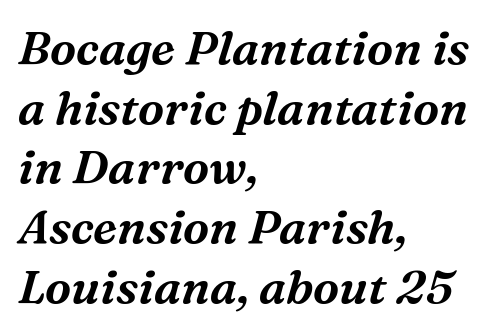
The font's italic variant was chosen for this text. The space directly below the letters is spotless. Horizontally, the lines are justified to the leading edge only. The rendering shows small feet on the letterforms — a serif design. Nobody touched the tracking dial on this one.
